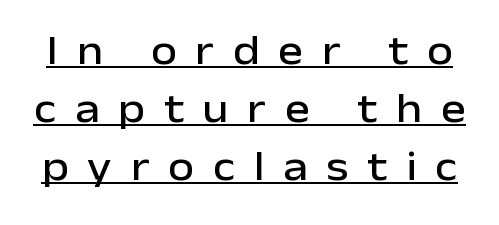
Check the space under the baseline: a stroke is drawn there. These lines sit exactly where default settings would place them. The lettering stays uniformly vertical, giving the passage a roman look. Character widths vary here, with narrow letters taking less room than wide ones. The glyphs in this specimen are sans serif.
